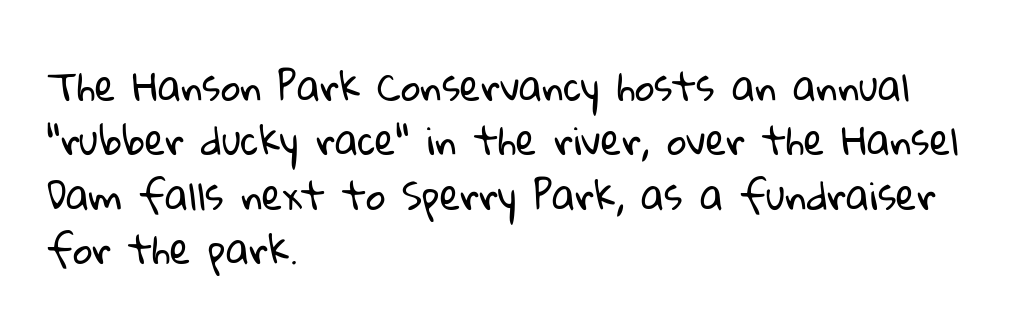
{"serif": "no", "bold": "no", "weight": "regular", "width": "normal", "stroke_contrast": "low", "x_height": "medium", "monospaced": "no", "underline": "no", "align": "left", "line_spacing": "normal", "line_spacing_ratio": 1.43, "letter_spacing": "normal", "letter_spacing_em": 0.0, "glyph_px": 38}
